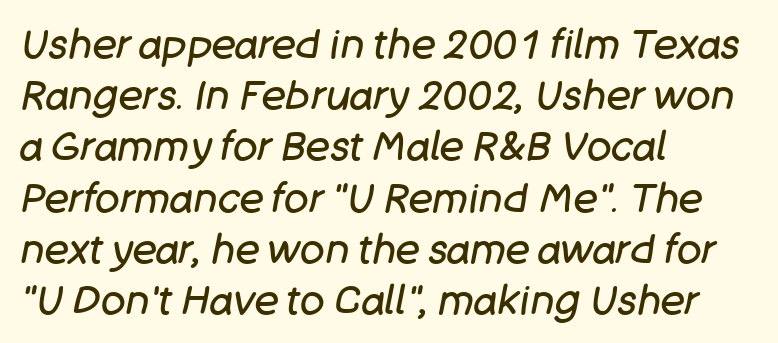
Spacing verdict: proportional, widths tailored to each character. The glyphs look as if they've been sheared to an angle. The passage is arranged the way most books set body copy — flush left. There is no visible air inserted between adjacent glyphs.
